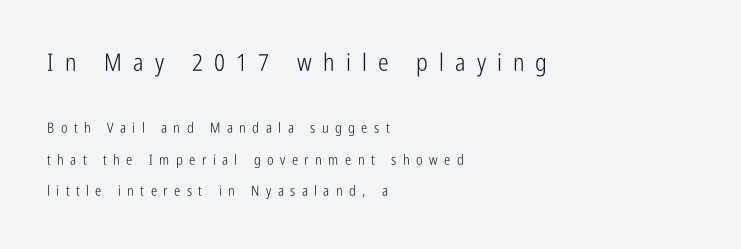
The image shows 24 px text type, upright; set left-aligned, loose line spacing (2.22x), unusually wide letter spacing (+0.46 em), not underlined; the first (top) block is 1.71x larger.
